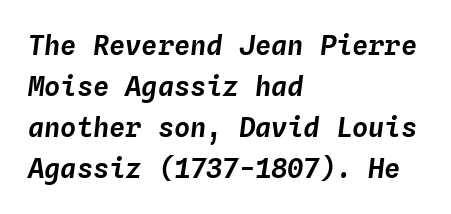
The image shows 27 px text type, italic (leaning right); set left-aligned, normal line spacing (1.52x), normal letter spacing, not underlined.
